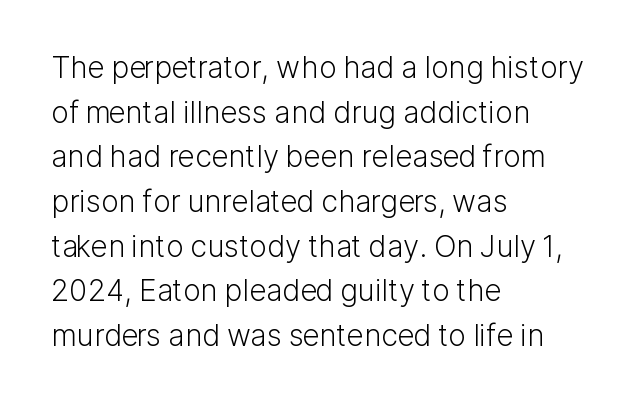
{"serif": "no", "italic": "no", "bold": "no", "weight": "light", "width": "normal", "stroke_contrast": "low", "x_height": "medium", "monospaced": "no", "underline": "no", "align": "left", "line_spacing": "normal", "line_spacing_ratio": 1.49, "letter_spacing": "normal", "letter_spacing_em": 0.0, "glyph_px": 30}
